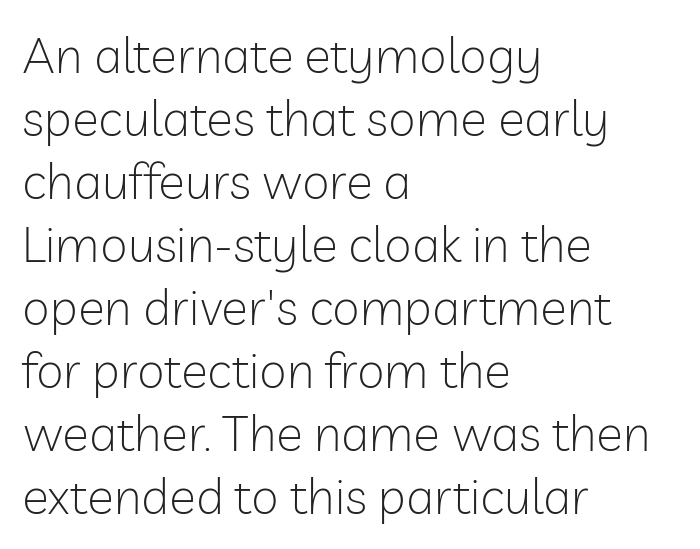
Weight: not bold — regular or lighter. The passage shown is typeset with a sans-serif family. Reading down the column, the eye jumps a familiar distance to each next line. Underline: absent. The typesetter chose a ragged-right arrangement here. These lines are rendered in a variable-pitch font.
